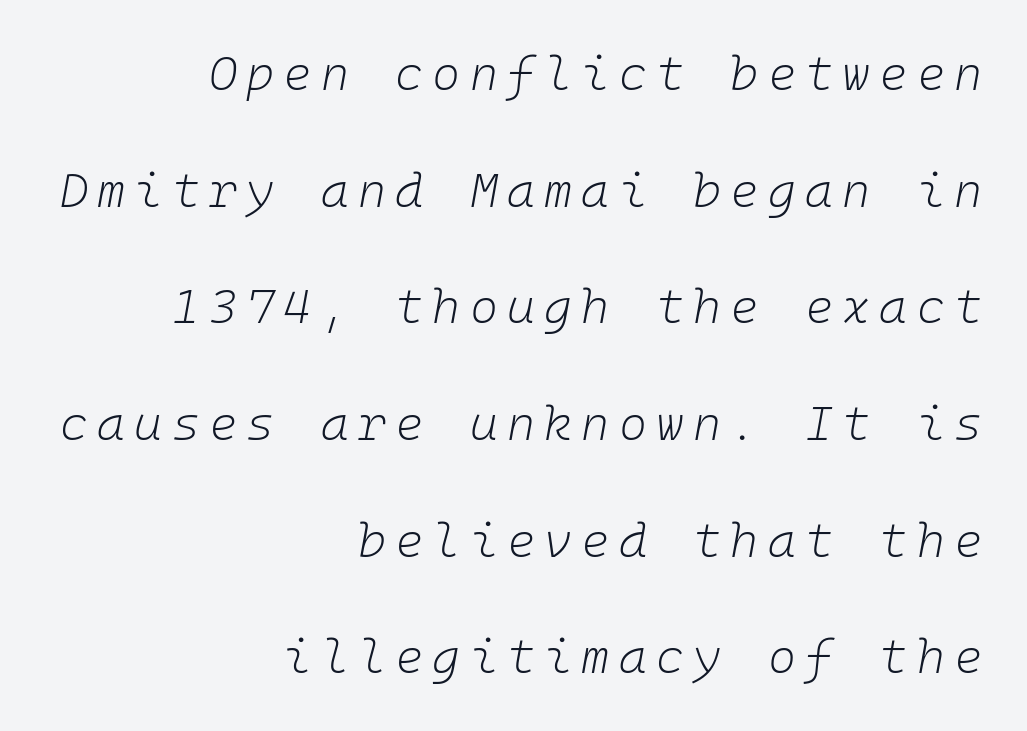
{"italic": "yes", "lean": "right", "slant_degrees": 10, "bold": "no", "weight": "light", "width": "normal", "stroke_contrast": "low", "x_height": "medium", "monospaced": "yes", "underline": "no", "align": "right", "line_spacing": "loose", "line_spacing_ratio": 2.43, "glyph_px": 48}
